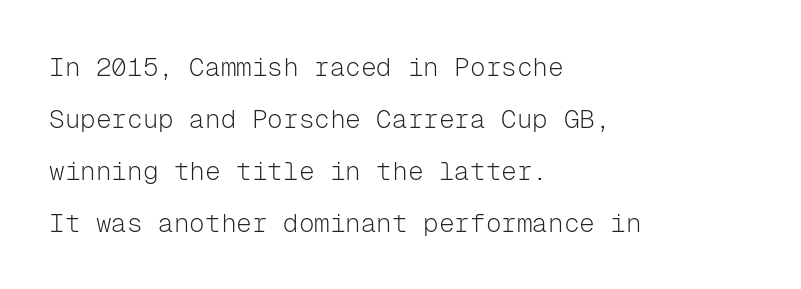
Q: Is the text bold? A: No.
Q: Is the text italic (slanted)? A: No, it is upright.
Q: Is the text underlined? A: No.
Q: How is the paragraph aligned? A: Left-aligned.
Q: Is the spacing between letters normal or unusually wide? A: Normal.
Q: Is the spacing between lines tight, normal or loose? A: Loose.
